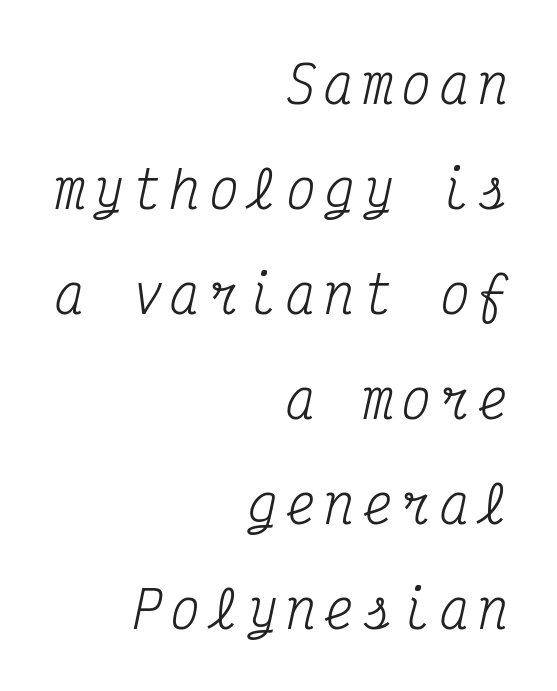
Q: Is the text bold? A: No.
Q: Is the text italic (slanted)? A: Yes, it leans right by about 12 degrees.
Q: Is the typeface a serif or a sans-serif typeface? A: Serif.
Q: Is the text underlined? A: No.
Q: How is the paragraph aligned? A: Right-aligned.
Q: Is the spacing between lines tight, normal or loose? A: Loose.
Q: Width (condensed, normal, or wide)? A: Condensed.
Q: Stroke contrast? A: Medium.
Q: x-height? A: Medium.
Q: Monospaced? A: Yes.
